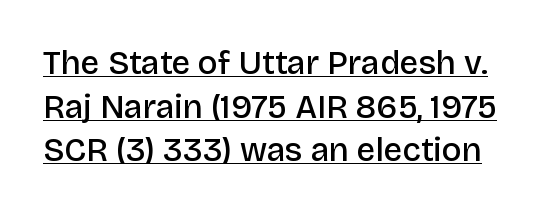
Q: Is the text bold? A: Semi-bold.
Q: Is the text italic (slanted)? A: No, it is upright.
Q: Is the typeface a serif or a sans-serif typeface? A: Sans-serif.
Q: Is the text underlined? A: Yes.
Q: Is the spacing between letters normal or unusually wide? A: Normal.
Q: Is the spacing between lines tight, normal or loose? A: Normal.
Q: Width (condensed, normal, or wide)? A: Normal.
Q: Stroke contrast? A: Low.
Q: x-height? A: Large.
Q: Monospaced? A: No.
